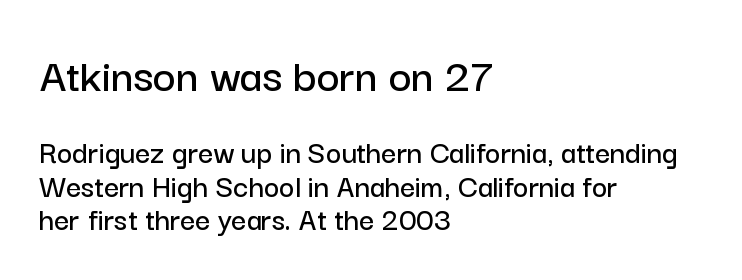
Think of a printed novel: that variable character pitch is what you see here. A typesetter would mark this as roman, not italic. Short note: letters normally spaced. This rendering features lettering with no underline. Size hierarchy here favors the leading block over the trailing one.
